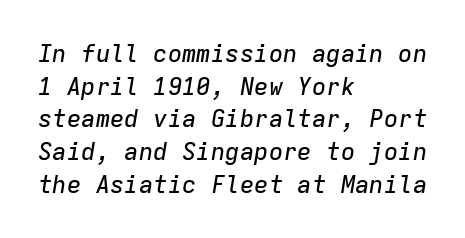
Compared with typical body copy, the letter spacing here is the same. Rendered with sloped, italic letterforms. Short and long lines alike share a common starting point at left. The space directly below the letters is spotless. The line-height multiplier appears to be the usual default.
